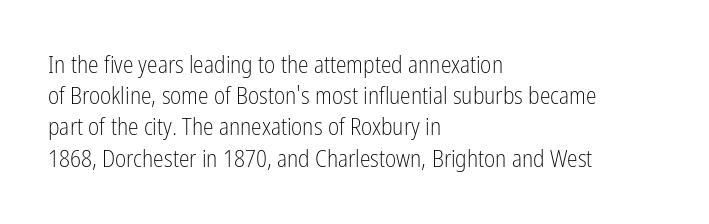
{"italic": "no", "bold": "no", "underline": "no", "align": "left", "line_spacing": "normal", "line_spacing_ratio": 1.3, "letter_spacing": "normal", "letter_spacing_em": 0.0, "glyph_px": 24}
